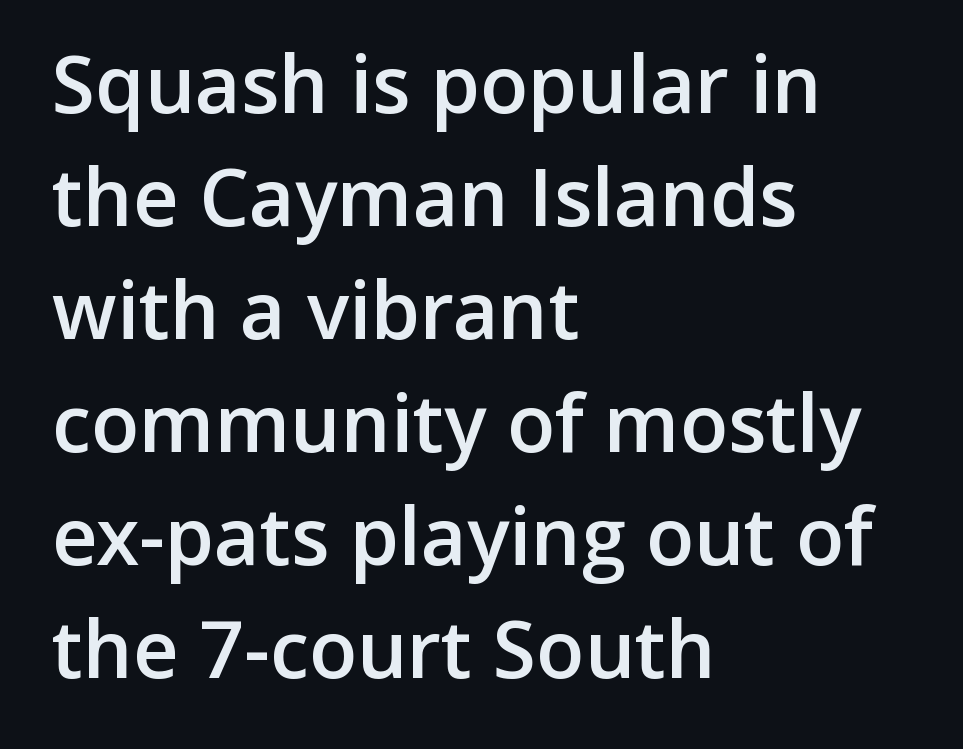
The image shows 79 px semibold sans-serif type, upright; set left-aligned, normal line spacing (1.43x), normal letter spacing, not underlined; low stroke contrast and a medium x-height.
